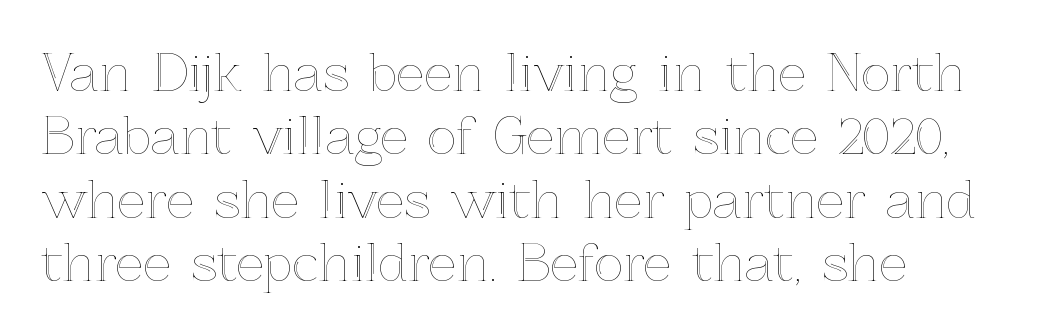
Q: Is the text italic (slanted)? A: No, it is upright.
Q: Is the text underlined? A: No.
Q: How is the paragraph aligned? A: Left-aligned.
Q: Is the spacing between letters normal or unusually wide? A: Normal.
Q: Is the spacing between lines tight, normal or loose? A: Normal.
Q: Width (condensed, normal, or wide)? A: Normal.
Q: x-height? A: Medium.
Q: Monospaced? A: No.
